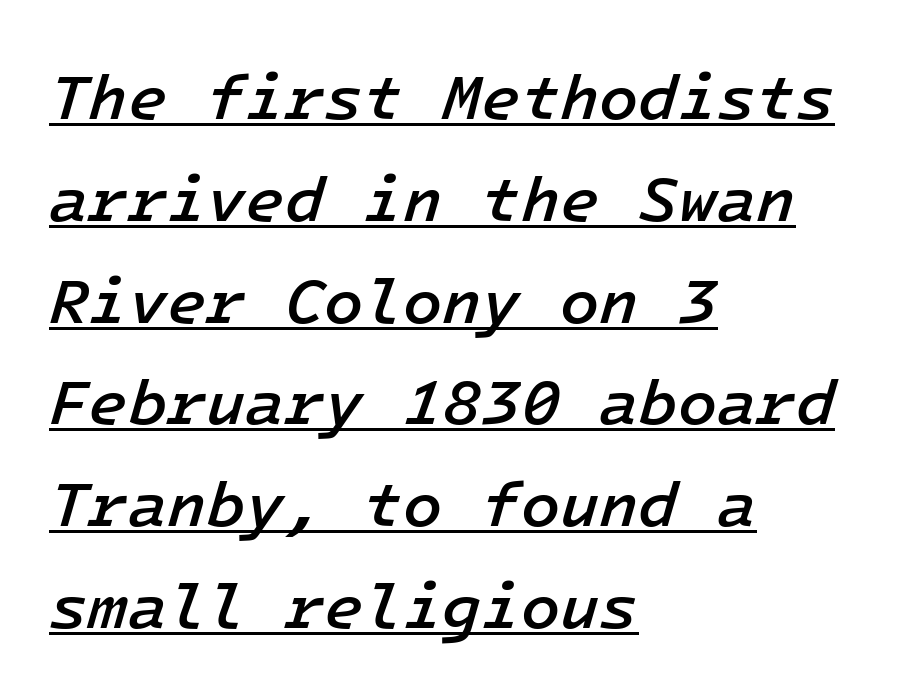
Q: Is the text bold? A: Semi-bold.
Q: Is the text italic (slanted)? A: Yes, it leans right by about 16 degrees.
Q: Is the text underlined? A: Yes.
Q: How is the paragraph aligned? A: Left-aligned.
Q: Is the spacing between letters normal or unusually wide? A: Normal.
Q: Is the spacing between lines tight, normal or loose? A: Normal.
Q: Width (condensed, normal, or wide)? A: Normal.
Q: Stroke contrast? A: Low.
Q: x-height? A: Medium.
Q: Monospaced? A: Yes.
